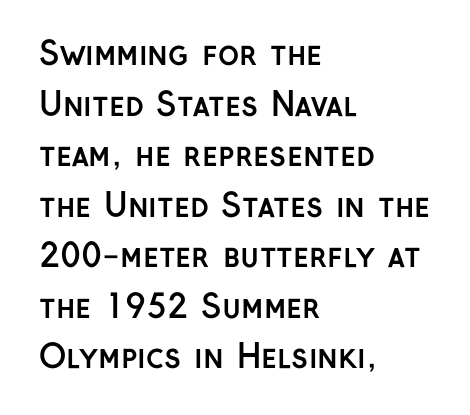
The image shows 32 px semibold sans-serif type, upright; set left-aligned, normal line spacing (1.58x), normal letter spacing, not underlined; low stroke contrast and a medium x-height.
